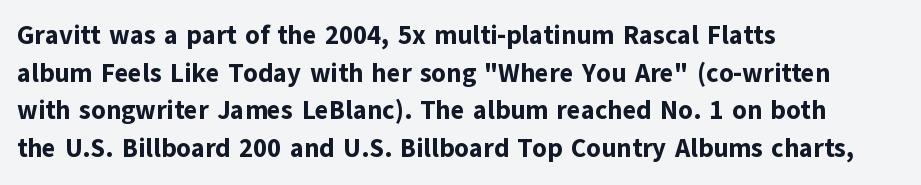
{"italic": "no", "bold": "yes", "underline": "no", "align": "left", "line_spacing": "normal", "line_spacing_ratio": 1.45, "letter_spacing": "normal", "letter_spacing_em": 0.0, "glyph_px": 26}
